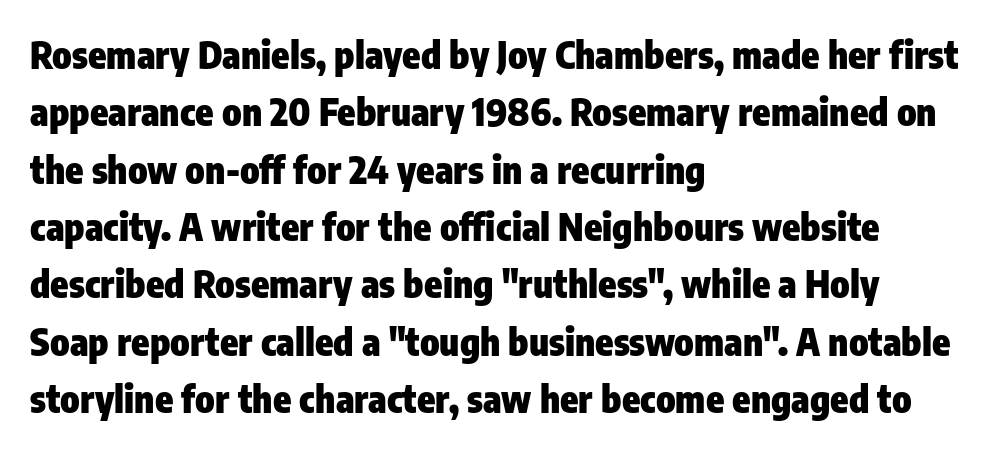
Q: Is the text bold? A: Yes.
Q: Is the text italic (slanted)? A: No, it is upright.
Q: Is the typeface a serif or a sans-serif typeface? A: Sans-serif.
Q: Is the text underlined? A: No.
Q: How is the paragraph aligned? A: Left-aligned.
Q: Is the spacing between letters normal or unusually wide? A: Normal.
Q: Is the spacing between lines tight, normal or loose? A: Normal.
Q: Width (condensed, normal, or wide)? A: Condensed.
Q: Stroke contrast? A: Low.
Q: x-height? A: Medium.
Q: Monospaced? A: No.
